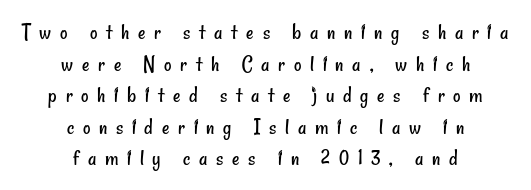
The image shows 23 px text type; set centered, normal line spacing (1.37x), unusually wide letter spacing (+0.38 em), not underlined.
